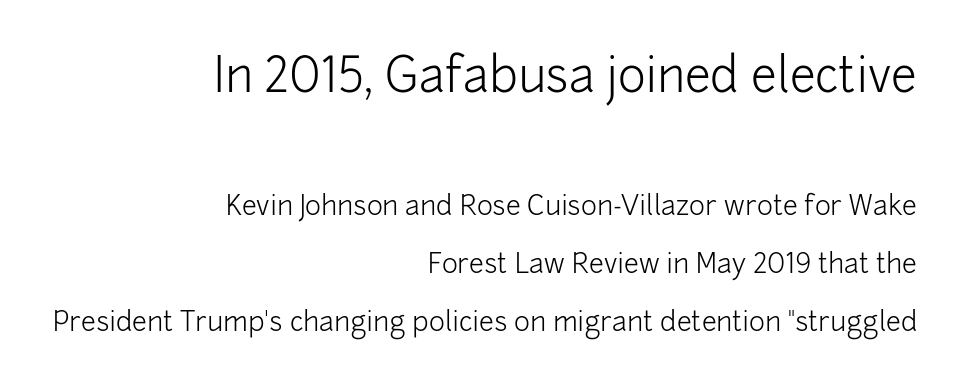
Q: Is the text bold? A: No.
Q: Is the text italic (slanted)? A: No, it is upright.
Q: Is the typeface a serif or a sans-serif typeface? A: Sans-serif.
Q: Is the text underlined? A: No.
Q: How is the paragraph aligned? A: Right-aligned.
Q: Is the spacing between letters normal or unusually wide? A: Normal.
Q: Is the spacing between lines tight, normal or loose? A: Loose.
Q: Which block of text is set in a larger size, the first (top) or the second (bottom)? A: The first (top) one.
Q: Width (condensed, normal, or wide)? A: Normal.
Q: Stroke contrast? A: Low.
Q: x-height? A: Medium.
Q: Monospaced? A: No.
